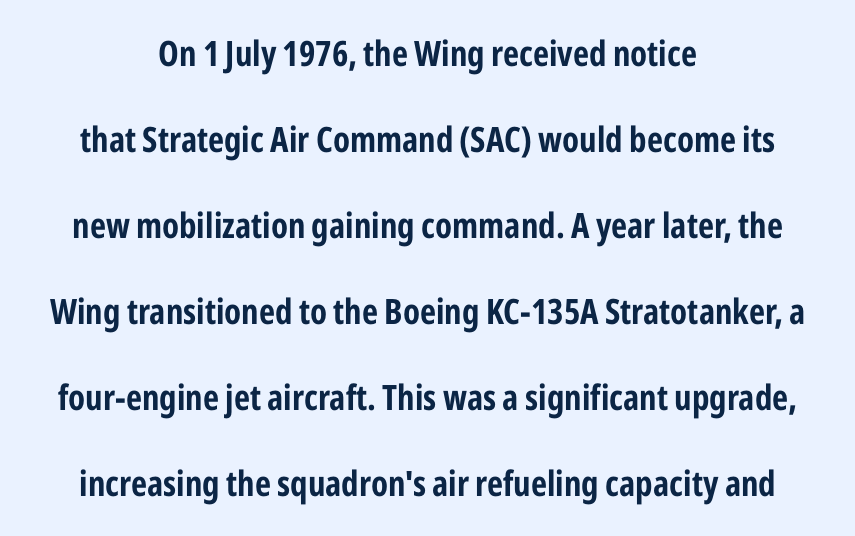
Visually the block forms a symmetrical silhouette, jagged on both flanks. Unlike a traditional serif, this face leaves its strokes unadorned. The type sits square on the baseline with zero lean. Caption: bold face, heavy strokes. A typesetter would call this leading open, well beyond the default. Tracking here is standard; glyphs follow each other at the usual distance.
